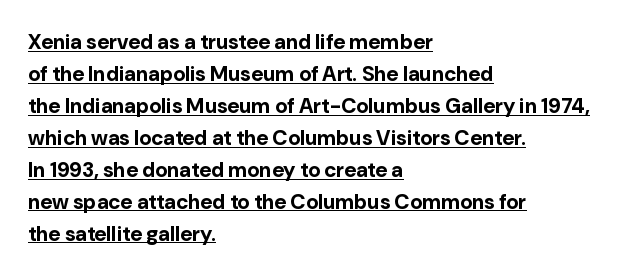
Q: Is the text bold? A: Yes.
Q: Is the text italic (slanted)? A: No, it is upright.
Q: Is the text underlined? A: Yes.
Q: How is the paragraph aligned? A: Left-aligned.
Q: Is the spacing between letters normal or unusually wide? A: Normal.
Q: Is the spacing between lines tight, normal or loose? A: Normal.
